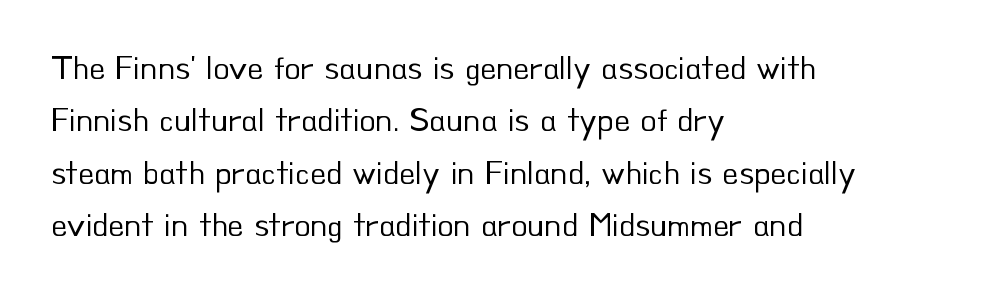
Q: Is the text bold? A: No.
Q: Is the text italic (slanted)? A: No, it is upright.
Q: Is the typeface a serif or a sans-serif typeface? A: Sans-serif.
Q: Is the text underlined? A: No.
Q: How is the paragraph aligned? A: Left-aligned.
Q: Is the spacing between letters normal or unusually wide? A: Normal.
Q: Is the spacing between lines tight, normal or loose? A: Normal.
Q: Width (condensed, normal, or wide)? A: Normal.
Q: Stroke contrast? A: Low.
Q: x-height? A: Small.
Q: Monospaced? A: No.
